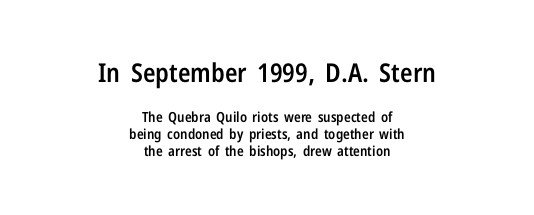
Is the letter spacing exaggerated? No — it looks like the ordinary default. Type without underlining. A student would notice the top passage is typeset larger than what follows. The rendering uses a semibold face; strokes are thickened but not to full bold. A centered setting, common on invitations and titles, is used for this passage. Characters remain perfectly vertical along every line.
